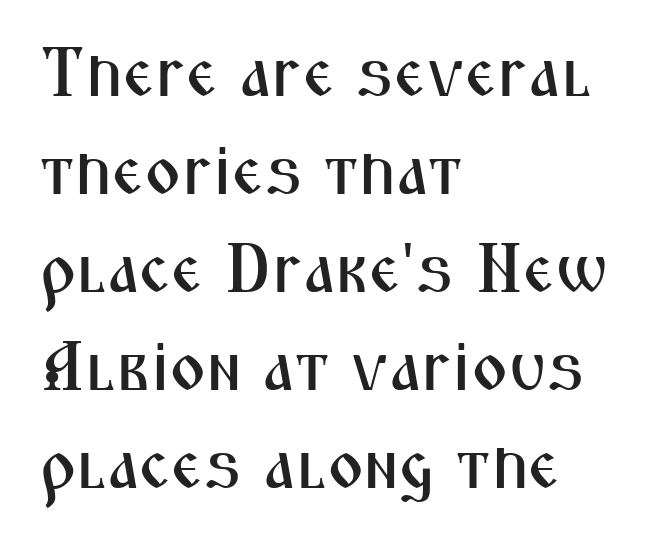
The image shows 70 px condensed sans-serif type, upright; set left-aligned, normal line spacing (1.4x), normal letter spacing, not underlined; medium stroke contrast and a medium x-height.
